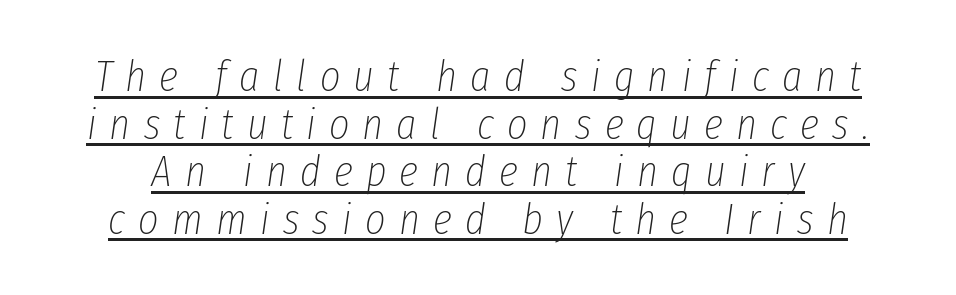
The image shows 44 px thin, condensed type, italic (leaning right); set tight line spacing (1.08x), unusually wide letter spacing (+0.3 em), underlined; low stroke contrast and a medium x-height.
